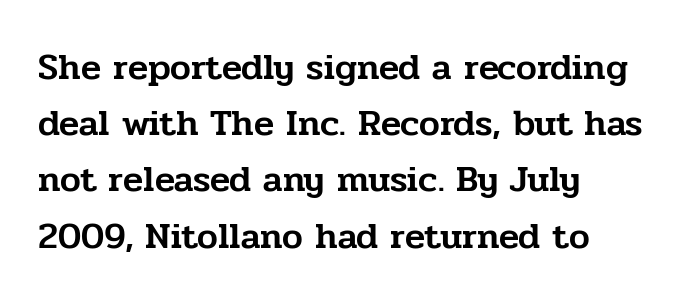
Q: Is the text italic (slanted)? A: No, it is upright.
Q: Is the typeface a serif or a sans-serif typeface? A: Serif.
Q: Is the text underlined? A: No.
Q: How is the paragraph aligned? A: Left-aligned.
Q: Is the spacing between letters normal or unusually wide? A: Normal.
Q: Is the spacing between lines tight, normal or loose? A: Normal.
Q: Width (condensed, normal, or wide)? A: Normal.
Q: Stroke contrast? A: Low.
Q: x-height? A: Medium.
Q: Monospaced? A: No.
